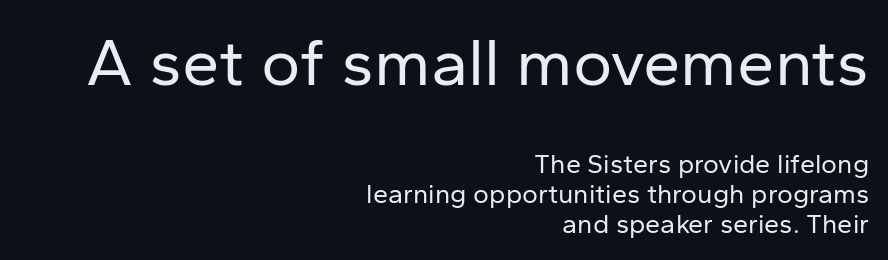
Q: Is the text bold? A: No.
Q: Is the text italic (slanted)? A: No, it is upright.
Q: Is the typeface a serif or a sans-serif typeface? A: Sans-serif.
Q: Is the text underlined? A: No.
Q: How is the paragraph aligned? A: Right-aligned.
Q: Is the spacing between letters normal or unusually wide? A: Normal.
Q: Is the spacing between lines tight, normal or loose? A: Tight.
Q: Which block of text is set in a larger size, the first (top) or the second (bottom)? A: The first (top) one.
Q: Width (condensed, normal, or wide)? A: Normal.
Q: Stroke contrast? A: Low.
Q: x-height? A: Medium.
Q: Monospaced? A: No.
